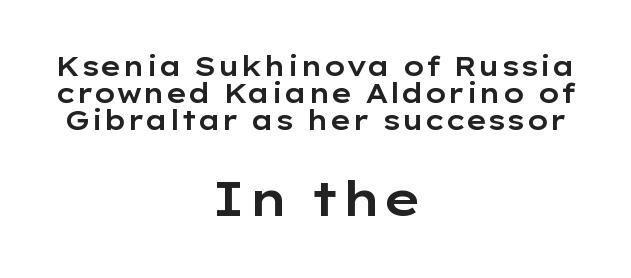
The image shows 48 px wide sans-serif type, upright; set centered, tight line spacing (1.0x), normal letter spacing, not underlined; the second (bottom) block is 1.78x larger; low stroke contrast and a medium x-height.
